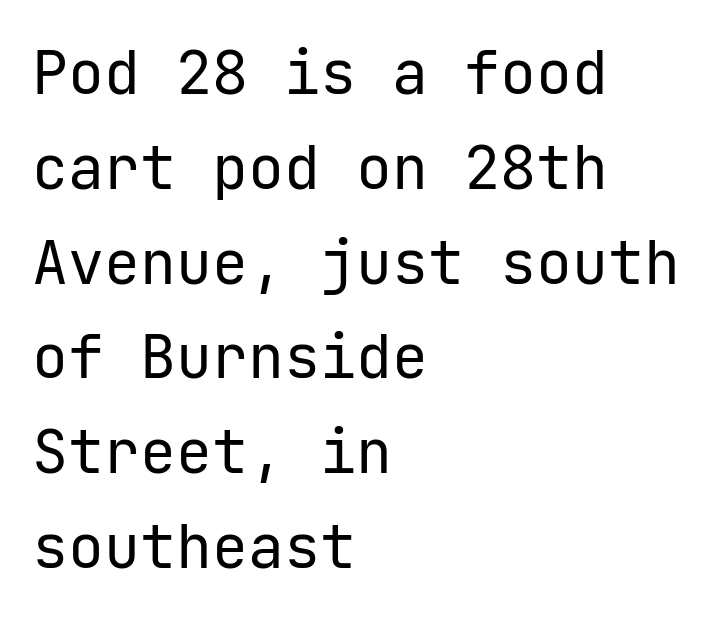
{"serif": "no", "italic": "no", "bold": "no", "weight": "regular", "width": "normal", "stroke_contrast": "low", "x_height": "medium", "underline": "no", "align": "left", "line_spacing": "normal", "line_spacing_ratio": 1.58, "letter_spacing": "normal", "letter_spacing_em": 0.0, "glyph_px": 60}
